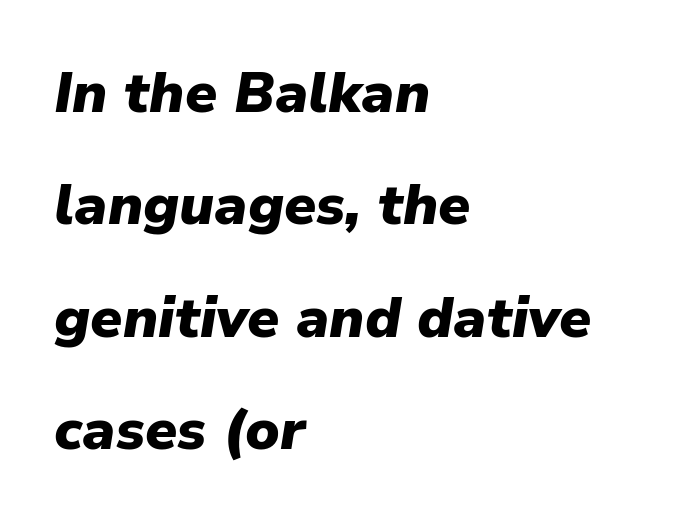
{"italic": "yes", "lean": "right", "slant_degrees": 9, "bold": "yes", "weight": "heavy", "width": "normal", "stroke_contrast": "low", "x_height": "medium", "monospaced": "no", "underline": "no", "align": "left", "line_spacing": "loose", "line_spacing_ratio": 1.97, "letter_spacing": "normal", "letter_spacing_em": 0.0, "glyph_px": 57}
